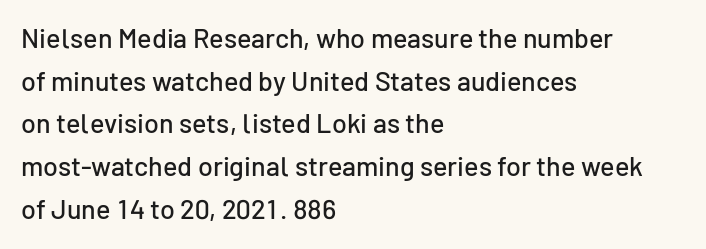
Q: Is the text italic (slanted)? A: No, it is upright.
Q: Is the text underlined? A: No.
Q: How is the paragraph aligned? A: Left-aligned.
Q: Is the spacing between letters normal or unusually wide? A: Normal.
Q: Is the spacing between lines tight, normal or loose? A: Normal.
